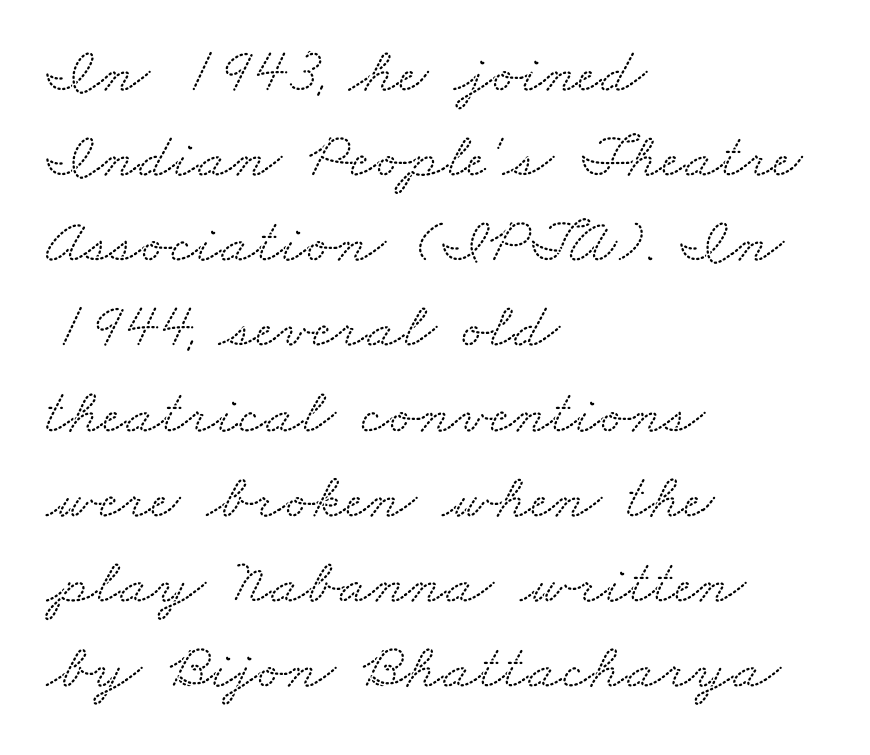
{"serif": "yes", "width": "wide", "stroke_contrast": "low", "x_height": "small", "monospaced": "no", "underline": "no", "align": "left", "line_spacing": "normal", "line_spacing_ratio": 1.31, "letter_spacing": "normal", "letter_spacing_em": 0.0, "glyph_px": 65}
